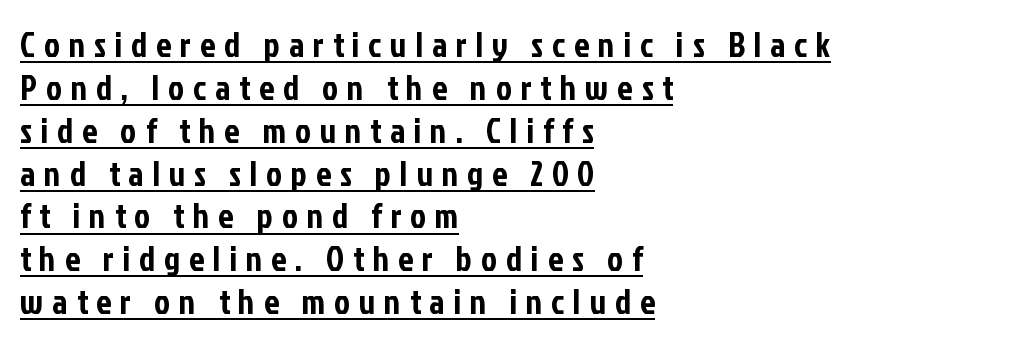
{"serif": "no", "italic": "no", "width": "condensed", "stroke_contrast": "low", "x_height": "medium", "monospaced": "no", "underline": "yes", "align": "left", "line_spacing": "normal", "line_spacing_ratio": 1.26, "letter_spacing": "wide", "letter_spacing_em": 0.26, "glyph_px": 34}
